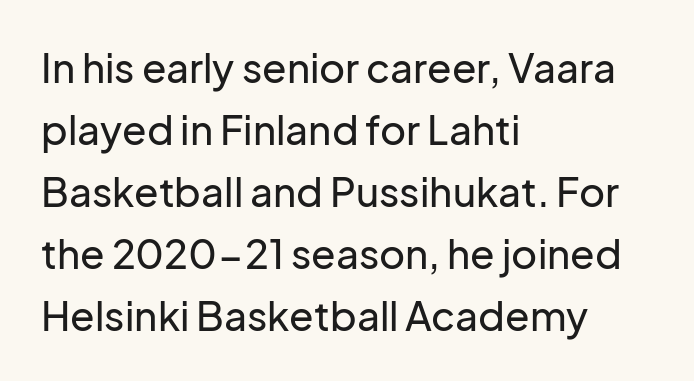
The font family rendered here belongs to the sans-serif group. Do the characters align in a grid? No, the font is proportional. The lines in this sample share a left origin and differ only in where they stop. These lines keep a tight, regular rhythm from letter to letter. Nope, not italic — everything's standing straight.
